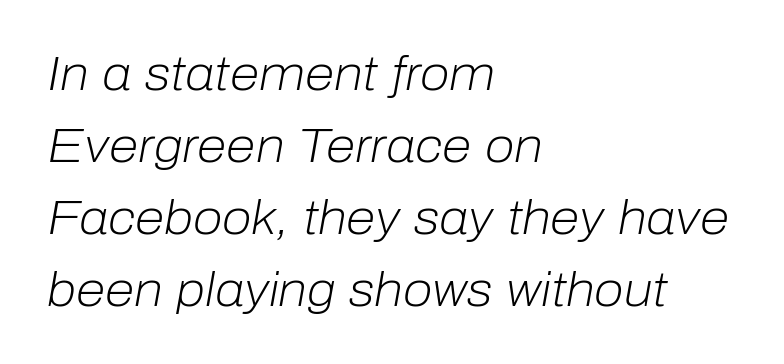
Q: Is the text bold? A: No.
Q: Is the text italic (slanted)? A: Yes, it leans right by about 10 degrees.
Q: Is the text underlined? A: No.
Q: How is the paragraph aligned? A: Left-aligned.
Q: Is the spacing between letters normal or unusually wide? A: Normal.
Q: Is the spacing between lines tight, normal or loose? A: Normal.
Q: Width (condensed, normal, or wide)? A: Normal.
Q: Stroke contrast? A: Low.
Q: x-height? A: Medium.
Q: Monospaced? A: No.
